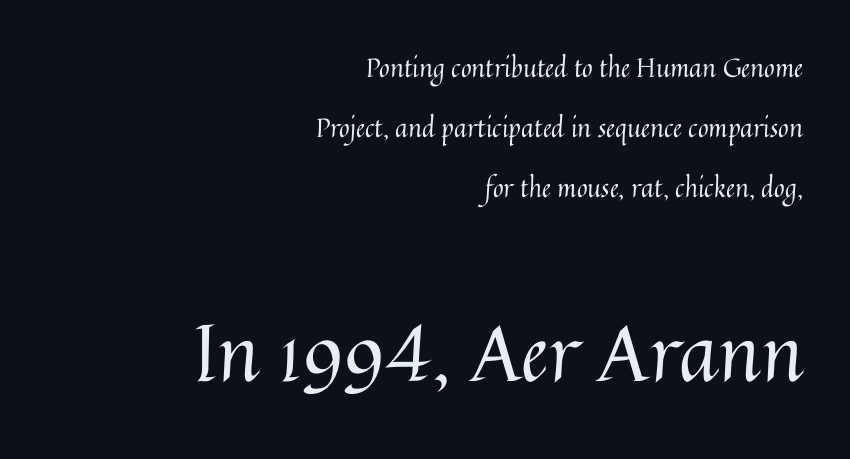
This reads as an unemphasized weight, regular at the heaviest. Does extra space separate the letters? No, they use regular spacing. Baseline-to-baseline distance is far greater than the letter height. Character size in the trailing block exceeds that of the leading block. Typeset ragged left — the right edge is the straight one.
